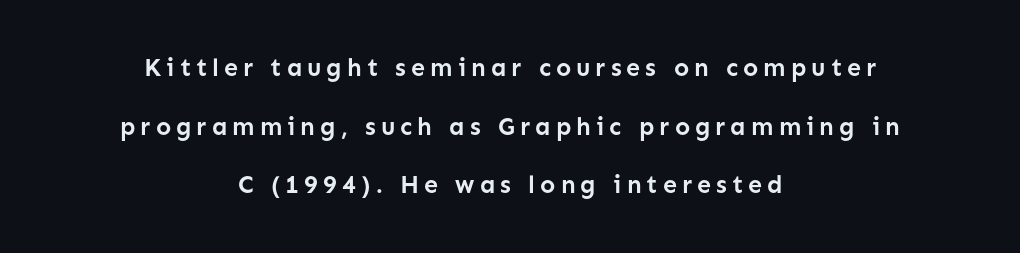
Q: Is the text bold? A: Yes.
Q: Is the text italic (slanted)? A: No, it is upright.
Q: Is the text underlined? A: No.
Q: How is the paragraph aligned? A: Centered.
Q: Is the spacing between letters normal or unusually wide? A: Unusually wide.
Q: Is the spacing between lines tight, normal or loose? A: Loose.
